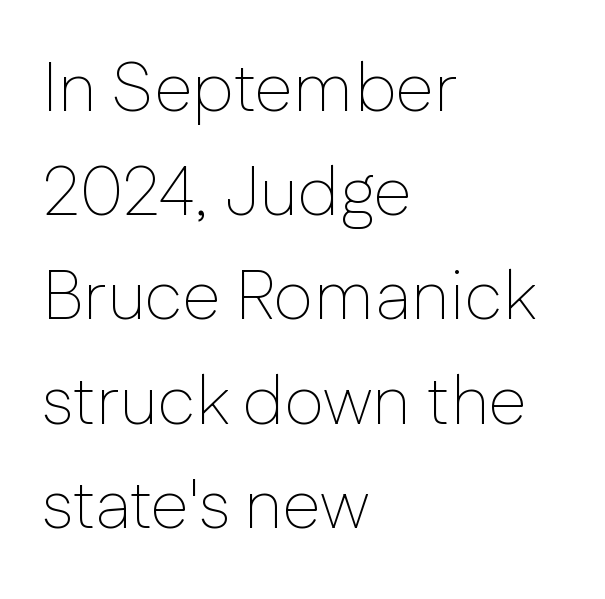
The tracking reads as untouched default to a designer's eye. If you drew a line through each stem, it would be perfectly vertical. What kind of face is this? One without serifs — a sans. Looks like regular typesetting: each glyph gets only the width it needs. A quiet, ordinary-to-light weight characterises the typeface. What's the leading like? Ordinary, nothing unusual.
